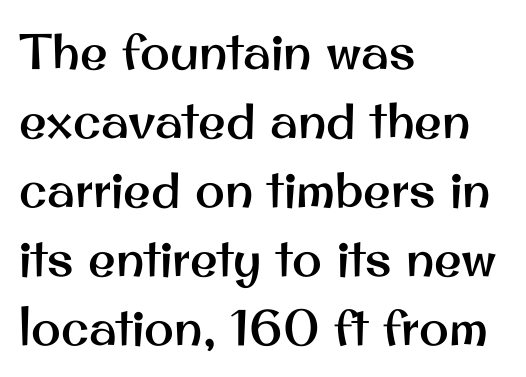
A typesetter would call this proportional, since set widths differ per character. Caption: multi-line text, flush left, ragged right. Does the leading feel generous? No, just average. The characters display no serif detailing; their extremities are plain.
